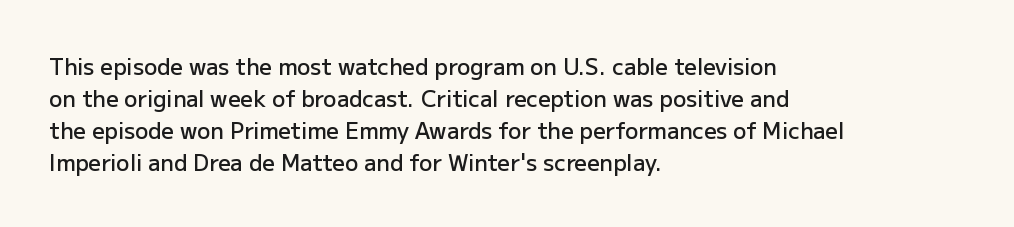
Q: Is the text bold? A: Semi-bold.
Q: Is the text italic (slanted)? A: No, it is upright.
Q: Is the text underlined? A: No.
Q: How is the paragraph aligned? A: Left-aligned.
Q: Is the spacing between letters normal or unusually wide? A: Normal.
Q: Is the spacing between lines tight, normal or loose? A: Normal.
